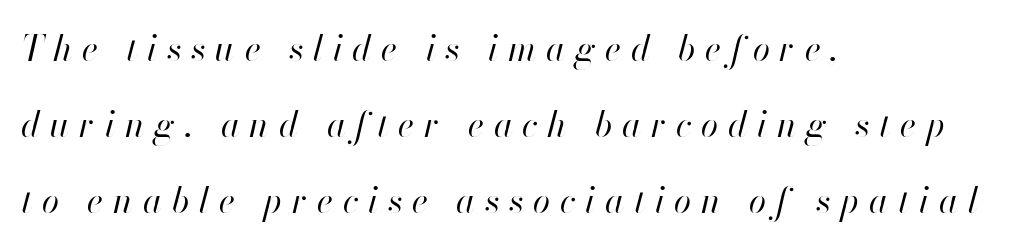
{"italic": "yes", "lean": "right", "slant_degrees": 13, "bold": "no", "weight": "regular", "width": "normal", "stroke_contrast": "high", "x_height": "small", "monospaced": "no", "underline": "no", "align": "left", "line_spacing": "loose", "line_spacing_ratio": 2.17, "letter_spacing": "wide", "letter_spacing_em": 0.28, "glyph_px": 35}
